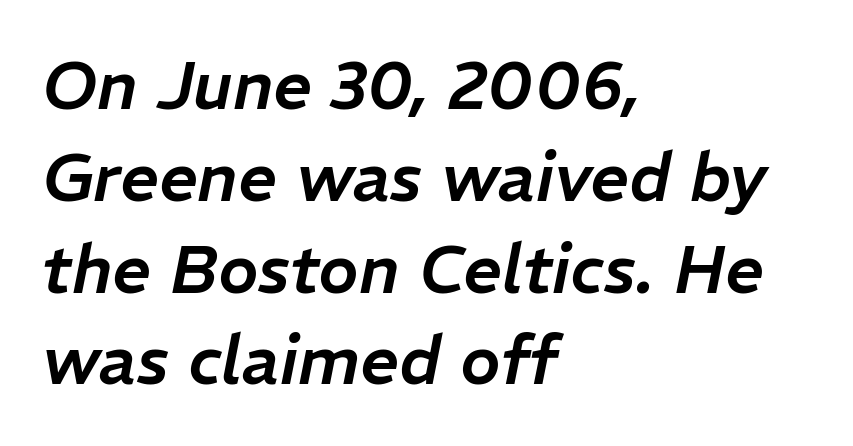
The image shows 68 px text type, italic (leaning right); set left-aligned, normal line spacing (1.35x), normal letter spacing, not underlined; low stroke contrast and a medium x-height.
